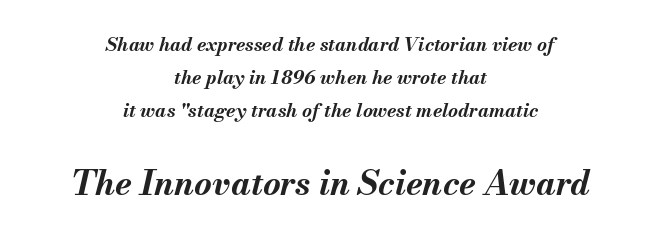
The image shows 34 px bold type, italic (leaning right); set centered, line spacing 1.75x, normal letter spacing, not underlined; the second (bottom) block is 1.79x larger; medium stroke contrast and a small x-height.
